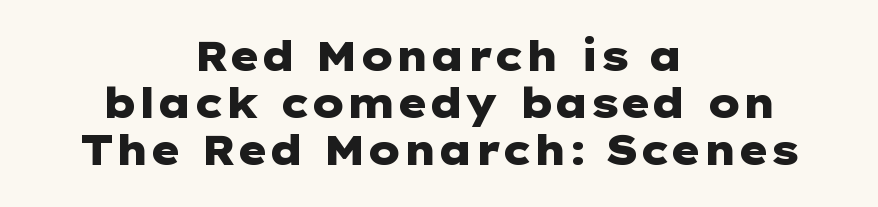
The paragraph has two soft edges and a firm central axis. The letters stand straight up with perfectly vertical stems. This rendering leaves character spacing at its baseline value. The letters are bold, with thick, heavy strokes.
